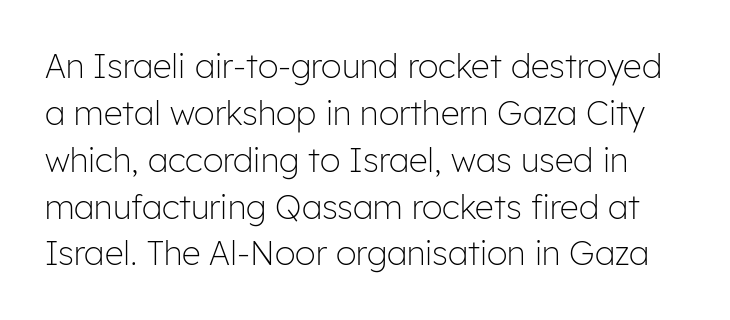
Observe the ordinary spacing: letters are neighbours, not strangers. The letters advance in unequal steps, a hallmark of proportional type. Has an underline been added? It has not. No chunkiness to these letters — they're not bold. Baseline-to-baseline distance is the conventional proportion of letter height.
